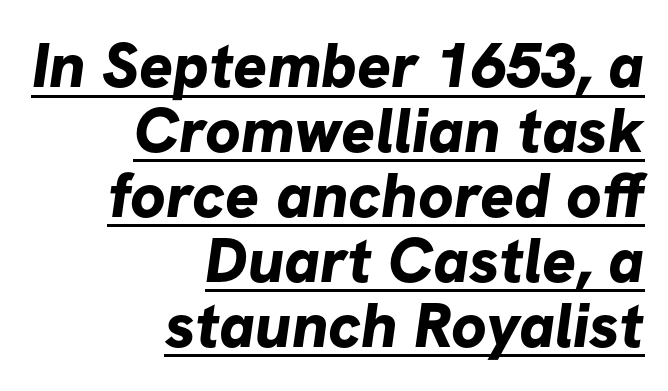
I'd call this a sans setting — the letters go barefoot. As a designer I'd log this as weight 700, bold. The passage shown is underscored from start to finish. These lines huddle together more closely than default settings would place them. The lines are quadded right.
